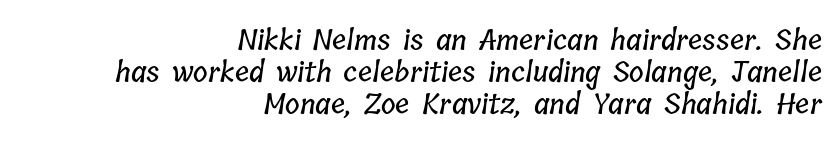
The image shows 28 px condensed type; set right-aligned, tight line spacing (1.15x), normal letter spacing, not underlined; low stroke contrast and a medium x-height.
